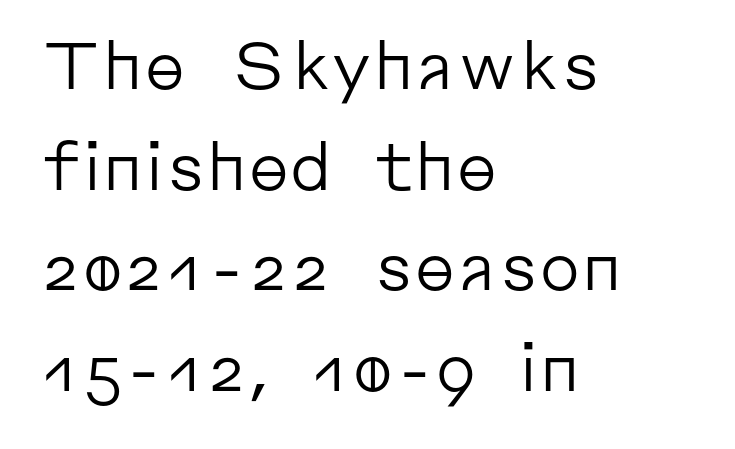
Visually the block forms a straight wall on the left and a jagged coastline on the right. Does the leading feel generous? No, just average. Character widths vary here, with narrow letters taking less room than wide ones. Letters rest on an invisible, unmarked baseline. These glyphs show unthickened strokes, regular width or finer.
